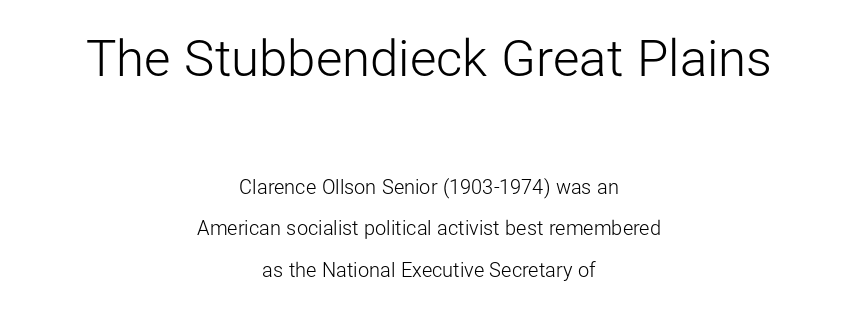
Q: Is the text bold? A: No.
Q: Is the text italic (slanted)? A: No, it is upright.
Q: Is the typeface a serif or a sans-serif typeface? A: Sans-serif.
Q: Is the text underlined? A: No.
Q: How is the paragraph aligned? A: Centered.
Q: Is the spacing between letters normal or unusually wide? A: Normal.
Q: Is the spacing between lines tight, normal or loose? A: Loose.
Q: Which block of text is set in a larger size, the first (top) or the second (bottom)? A: The first (top) one.
Q: Width (condensed, normal, or wide)? A: Normal.
Q: Stroke contrast? A: Low.
Q: x-height? A: Medium.
Q: Monospaced? A: No.
